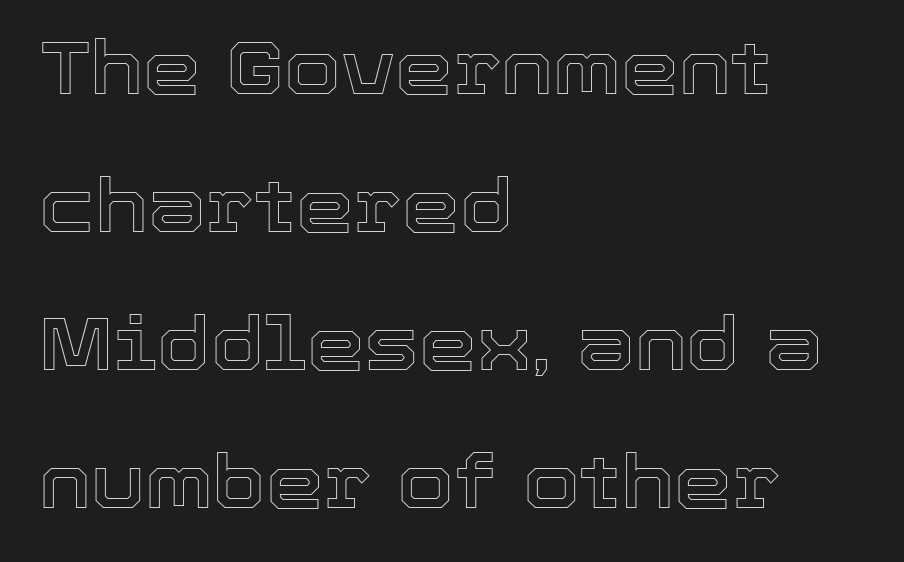
{"italic": "no", "width": "normal", "x_height": "medium", "monospaced": "no", "underline": "no", "align": "left", "line_spacing_ratio": 1.89, "letter_spacing": "normal", "letter_spacing_em": 0.0, "glyph_px": 73}
